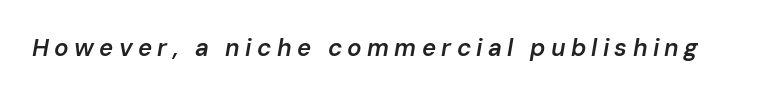
The image shows 24 px text type, italic (leaning right); set unusually wide letter spacing (+0.22 em), not underlined.
